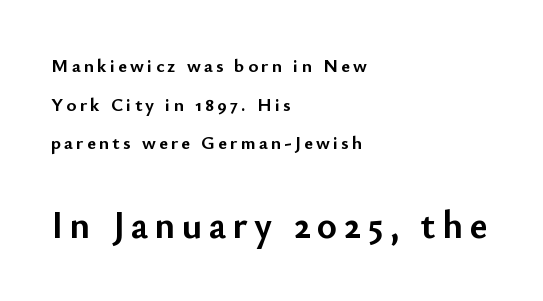
{"serif": "no", "italic": "no", "bold": "yes", "weight": "semibold", "width": "normal", "stroke_contrast": "low", "x_height": "small", "monospaced": "no", "underline": "no", "align": "left", "line_spacing": "loose", "line_spacing_ratio": 2.03, "larger_block": "second", "size_ratio": 2.0, "glyph_px": 38}
